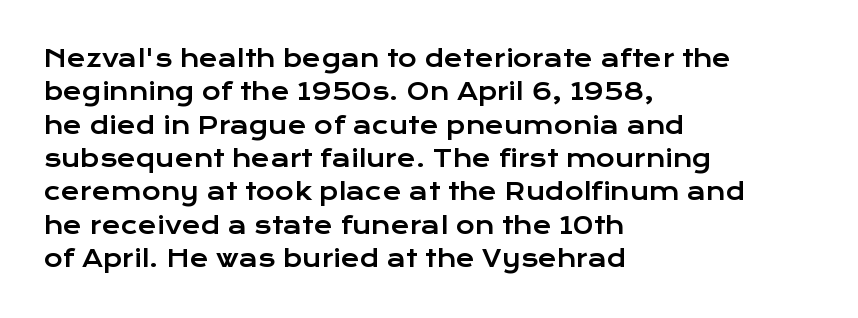
The image shows 23 px text type, upright; set left-aligned, normal line spacing (1.45x), normal letter spacing, not underlined.
